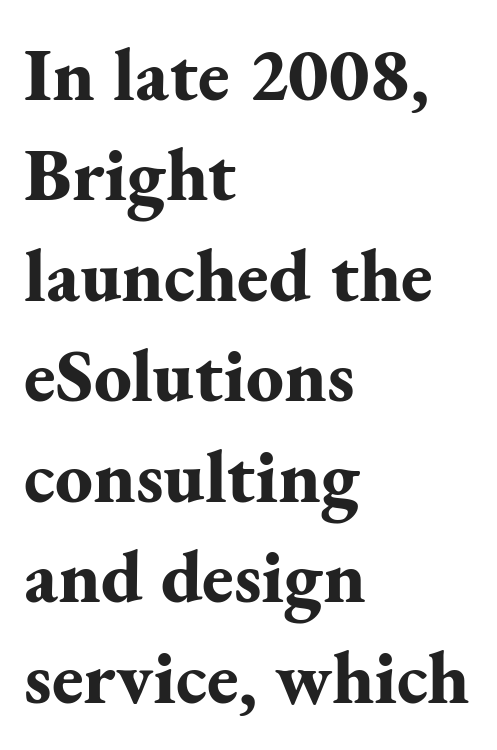
The image shows 75 px bold serif type, upright; set left-aligned, normal line spacing (1.34x), normal letter spacing, not underlined; medium stroke contrast and a small x-height.
